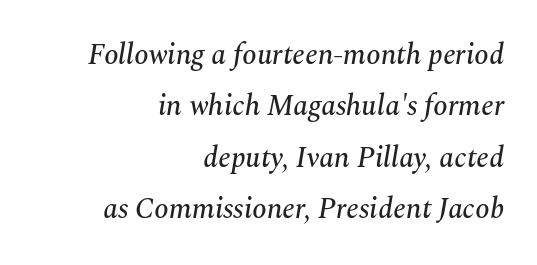
Q: Is the text italic (slanted)? A: Yes, it leans right by about 10 degrees.
Q: Is the typeface a serif or a sans-serif typeface? A: Serif.
Q: Is the text underlined? A: No.
Q: How is the paragraph aligned? A: Right-aligned.
Q: Is the spacing between letters normal or unusually wide? A: Normal.
Q: Width (condensed, normal, or wide)? A: Normal.
Q: Stroke contrast? A: Medium.
Q: x-height? A: Medium.
Q: Monospaced? A: No.
